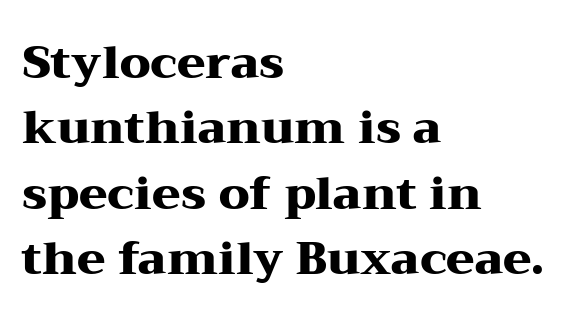
Q: Is the text bold? A: Yes.
Q: Is the text italic (slanted)? A: No, it is upright.
Q: Is the typeface a serif or a sans-serif typeface? A: Serif.
Q: Is the text underlined? A: No.
Q: How is the paragraph aligned? A: Left-aligned.
Q: Is the spacing between letters normal or unusually wide? A: Normal.
Q: Is the spacing between lines tight, normal or loose? A: Normal.
Q: Width (condensed, normal, or wide)? A: Wide.
Q: Stroke contrast? A: Medium.
Q: x-height? A: Medium.
Q: Monospaced? A: No.
